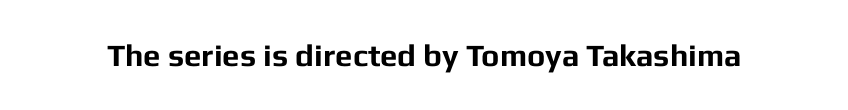
The image shows 31 px bold sans-serif type, upright; set normal letter spacing, not underlined; low stroke contrast and a medium x-height.
